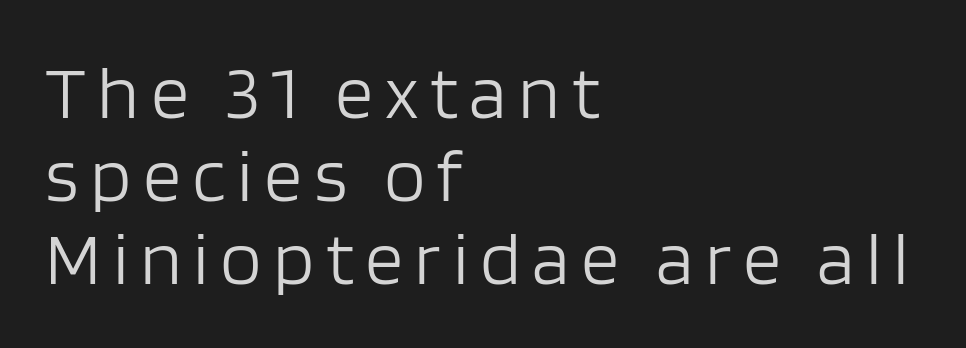
The image shows 76 px light sans-serif type, upright; set left-aligned, tight line spacing (1.09x), not underlined; low stroke contrast and a large x-height.
